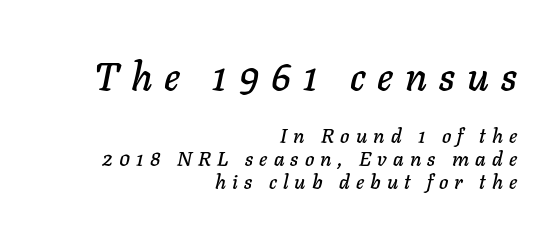
{"italic": "yes", "lean": "right", "slant_degrees": 11, "width": "normal", "stroke_contrast": "low", "x_height": "medium", "monospaced": "no", "underline": "no", "align": "right", "line_spacing": "tight", "line_spacing_ratio": 1.15, "letter_spacing": "wide", "letter_spacing_em": 0.31, "larger_block": "first", "size_ratio": 1.95, "glyph_px": 39}
